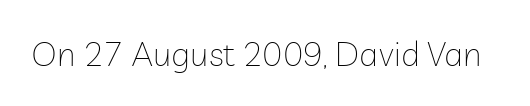
The image shows 34 px thin sans-serif type, upright; set normal letter spacing, not underlined; low stroke contrast and a medium x-height.
